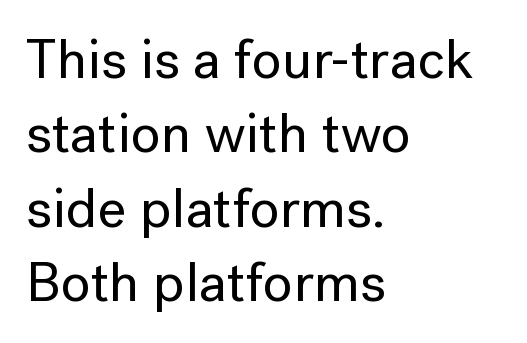
Q: Is the text italic (slanted)? A: No, it is upright.
Q: Is the typeface a serif or a sans-serif typeface? A: Sans-serif.
Q: Is the text underlined? A: No.
Q: How is the paragraph aligned? A: Left-aligned.
Q: Is the spacing between letters normal or unusually wide? A: Normal.
Q: Is the spacing between lines tight, normal or loose? A: Normal.
Q: Width (condensed, normal, or wide)? A: Normal.
Q: Stroke contrast? A: Low.
Q: x-height? A: Medium.
Q: Monospaced? A: No.
